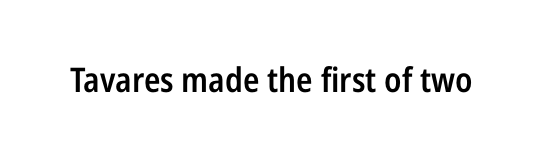
The image shows 34 px semibold, condensed sans-serif type, upright; set normal letter spacing, not underlined; low stroke contrast and a medium x-height.
